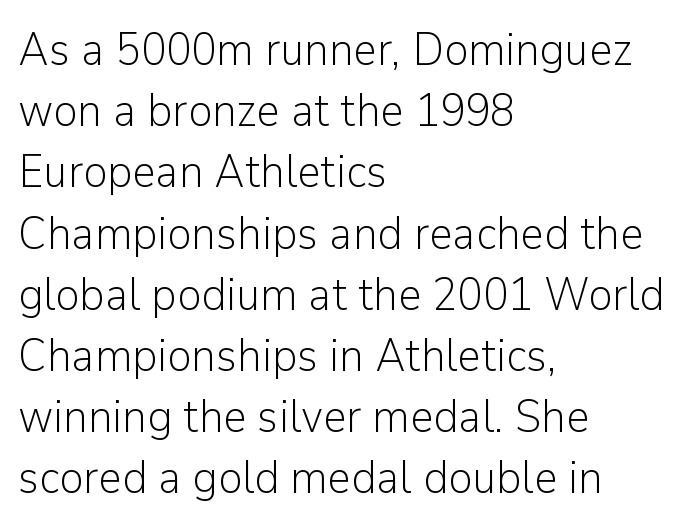
{"serif": "no", "italic": "no", "bold": "no", "weight": "light", "width": "normal", "stroke_contrast": "low", "x_height": "medium", "monospaced": "no", "underline": "no", "align": "left", "line_spacing": "normal", "line_spacing_ratio": 1.33, "letter_spacing": "normal", "letter_spacing_em": 0.0, "glyph_px": 46}
